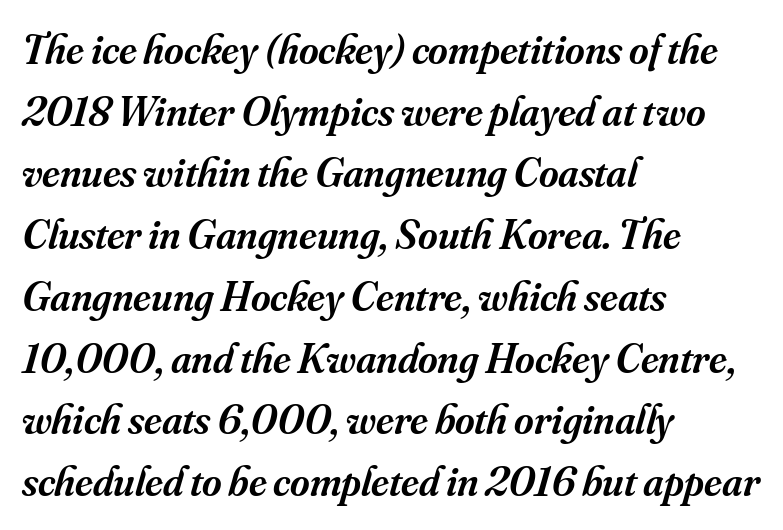
Q: Is the text bold? A: Semi-bold.
Q: Is the text italic (slanted)? A: Yes, it leans right by about 16 degrees.
Q: Is the typeface a serif or a sans-serif typeface? A: Serif.
Q: Is the text underlined? A: No.
Q: How is the paragraph aligned? A: Left-aligned.
Q: Is the spacing between letters normal or unusually wide? A: Normal.
Q: Is the spacing between lines tight, normal or loose? A: Normal.
Q: Width (condensed, normal, or wide)? A: Normal.
Q: Stroke contrast? A: Medium.
Q: x-height? A: Small.
Q: Monospaced? A: No.
